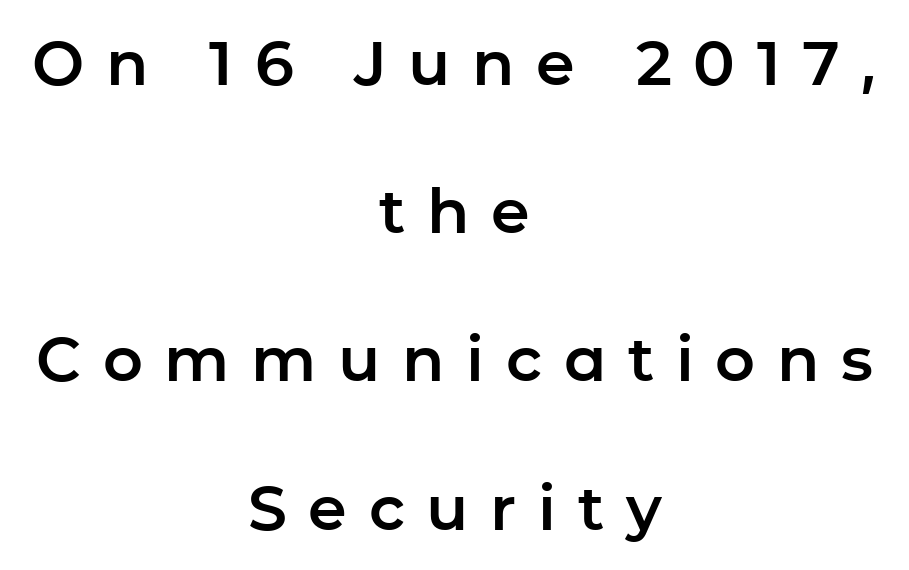
The image shows 62 px sans-serif type, upright; set centered, loose line spacing (2.39x), unusually wide letter spacing (+0.35 em), not underlined; low stroke contrast and a medium x-height.
